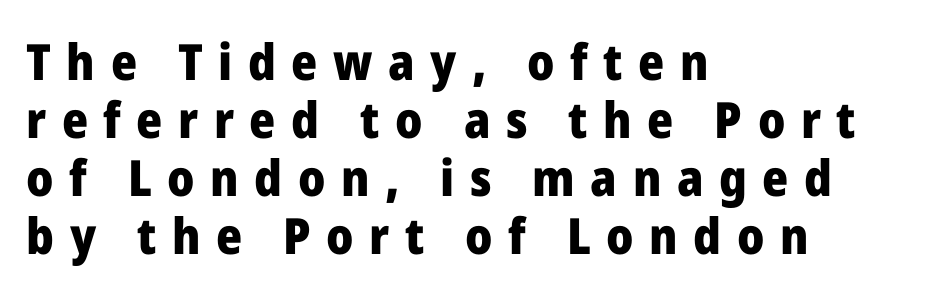
In terms of letterspacing, this is a distinctly airy, spread setting. Character widths vary here, with narrow letters taking less room than wide ones. Italic? Not at all — the glyphs are vertical. The gap between lines stays unmarked. You'd pick this weight for a headline — it's a proper bold. The lines are quadded left.
